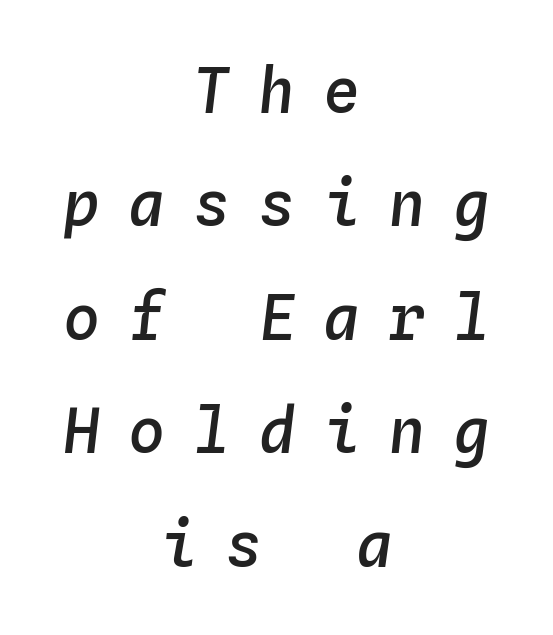
Q: Is the text bold? A: Semi-bold.
Q: Is the text italic (slanted)? A: Yes, it leans right by about 4 degrees.
Q: Is the text underlined? A: No.
Q: How is the paragraph aligned? A: Centered.
Q: Is the spacing between letters normal or unusually wide? A: Unusually wide.
Q: Width (condensed, normal, or wide)? A: Normal.
Q: Stroke contrast? A: Low.
Q: x-height? A: Medium.
Q: Monospaced? A: Yes.
